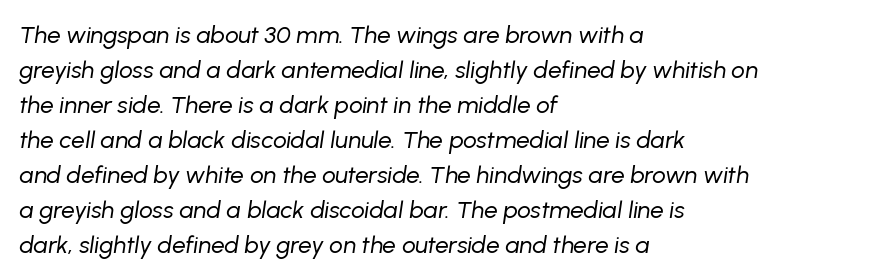
Q: Is the text bold? A: No.
Q: Is the text italic (slanted)? A: Yes, it leans right by about 8 degrees.
Q: Is the text underlined? A: No.
Q: How is the paragraph aligned? A: Left-aligned.
Q: Is the spacing between letters normal or unusually wide? A: Normal.
Q: Is the spacing between lines tight, normal or loose? A: Normal.
